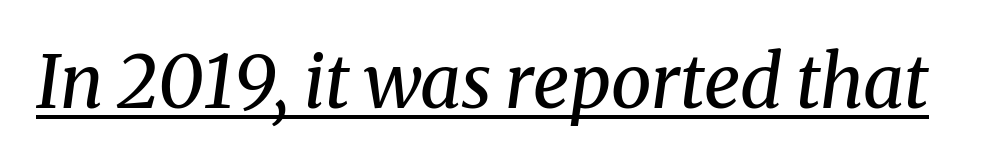
The image shows 73 px regular-weight serif type, italic (leaning right); set normal letter spacing, underlined; medium stroke contrast and a medium x-height.
